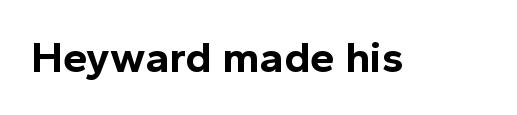
Chunky letters — that's bold for sure. Tracking value appears to be zero — textbook default spacing. Posture: straight, roman, zero tilt. Look at the bottom of the vertical strokes: they stop flat, with no serifs. The glyphs are unaccompanied by any horizontal stroke below them.
